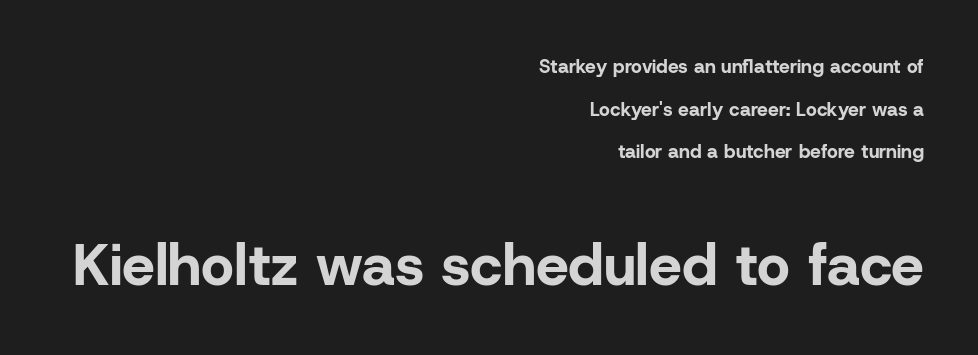
The image shows 58 px bold sans-serif type, upright; set right-aligned, loose line spacing (2.25x), normal letter spacing, not underlined; the second (bottom) block is 3.05x larger; low stroke contrast and a medium x-height.
